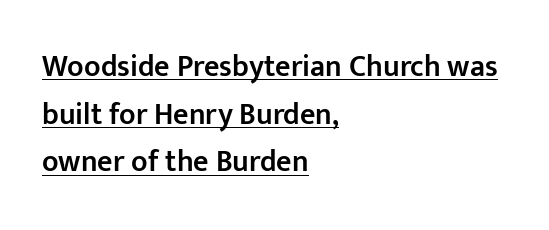
Q: Is the text bold? A: Semi-bold.
Q: Is the text italic (slanted)? A: No, it is upright.
Q: Is the typeface a serif or a sans-serif typeface? A: Sans-serif.
Q: Is the text underlined? A: Yes.
Q: How is the paragraph aligned? A: Left-aligned.
Q: Is the spacing between letters normal or unusually wide? A: Normal.
Q: Is the spacing between lines tight, normal or loose? A: Normal.
Q: Width (condensed, normal, or wide)? A: Normal.
Q: Stroke contrast? A: Low.
Q: x-height? A: Medium.
Q: Monospaced? A: No.
